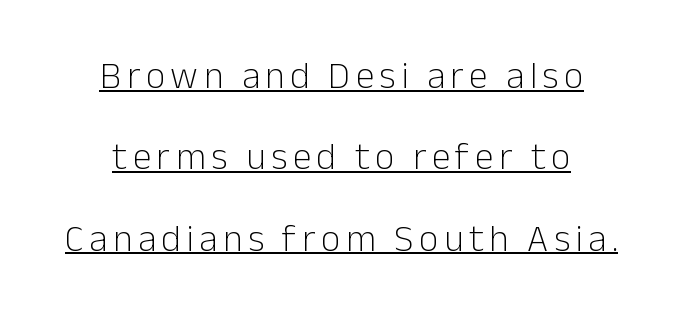
The rendering positions every line midway between the sides. Type style note: lacks serifs. The letters advance in unequal steps, a hallmark of proportional type. The letterforms sit at book weight or below. Notice how the stems are strictly vertical — no italics here. Like a heading marked for emphasis, these lines bear an underscore.
